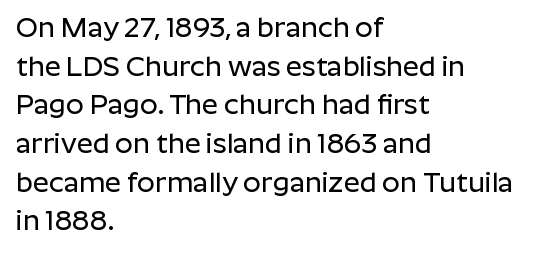
Leftover space on each line is placed entirely after the last word. Grotesque or geometric, the face here clearly has no serifs. Notice how the stems are strictly vertical — no italics here. The gap between lines stays unmarked. The face used here is proportionally spaced, like ordinary book or web type. The vertical gap from one line to the next is medium.
